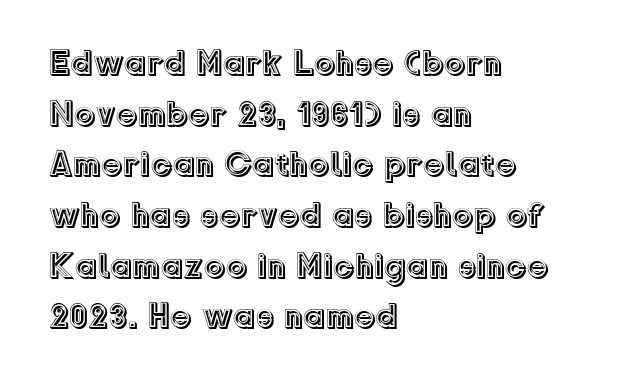
Q: Is the text italic (slanted)? A: No, it is upright.
Q: Is the text underlined? A: No.
Q: How is the paragraph aligned? A: Left-aligned.
Q: Is the spacing between letters normal or unusually wide? A: Normal.
Q: Is the spacing between lines tight, normal or loose? A: Normal.
Q: Width (condensed, normal, or wide)? A: Normal.
Q: x-height? A: Medium.
Q: Monospaced? A: No.
